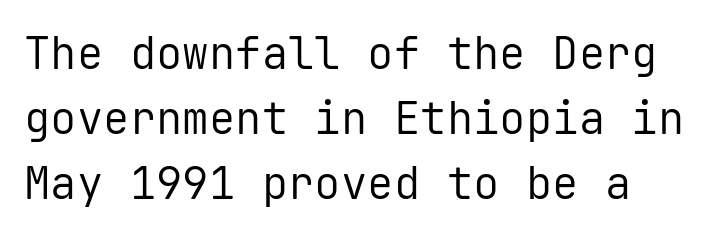
Posture: straight, roman, zero tilt. Spacing verdict: monospaced, one width for all characters. What kind of face is this? One without serifs — a sans. A typesetter would call this leading conventional body-copy spacing.
